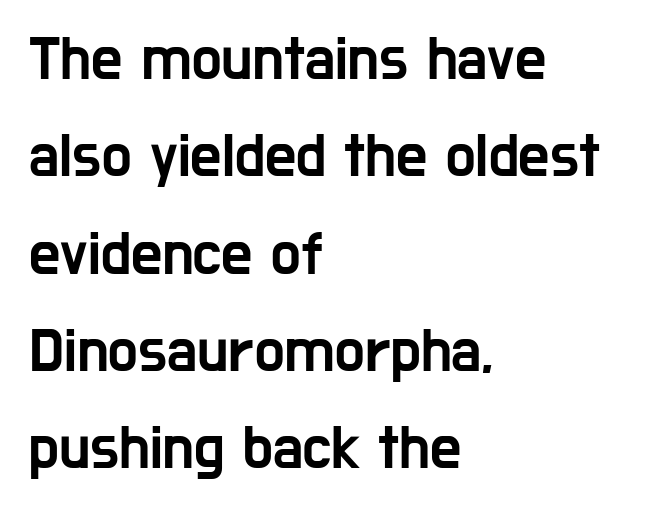
Q: Is the text italic (slanted)? A: No, it is upright.
Q: Is the typeface a serif or a sans-serif typeface? A: Sans-serif.
Q: Is the text underlined? A: No.
Q: How is the paragraph aligned? A: Left-aligned.
Q: Is the spacing between letters normal or unusually wide? A: Normal.
Q: Is the spacing between lines tight, normal or loose? A: Normal.
Q: Width (condensed, normal, or wide)? A: Condensed.
Q: Stroke contrast? A: Low.
Q: x-height? A: Medium.
Q: Monospaced? A: No.
